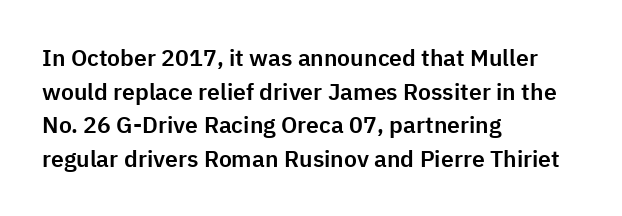
Notice how the passage keeps a crisp vertical edge on the left only. Ascenders rise straight up at ninety degrees. The passage shown is not underscored anywhere. Tracking value appears to be zero — textbook default spacing.
